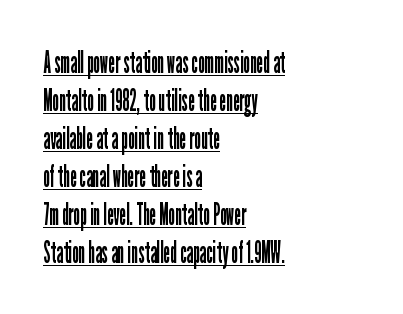
The passage shown stacks its lines at a standard gap. The passage shown is underscored from start to finish. No feet cap the strokes, marking this as sans-serif type. Where is the straight margin? On the left. Vertical strokes here are truly vertical. Looks like regular typesetting: each glyph gets only the width it needs.
